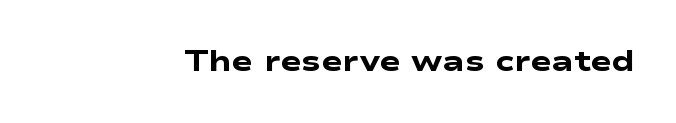
Is the type bold? Yes — the strokes are clearly thick and heavy. A typesetter would label this face a sans. Each letter keeps its own natural width here, so spacing adapts to shape. Beneath every word, the page is bare. Glyph-to-glyph distance matches everyday printed text.
